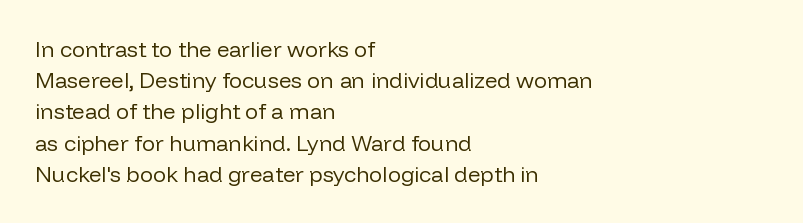
Every row of glyphs begins at an identical x-position on the left. The typesetting does not lean heavy: it is not bold. One glance says typical: line gaps are just what's usual. Underlining? Definitely not there.
